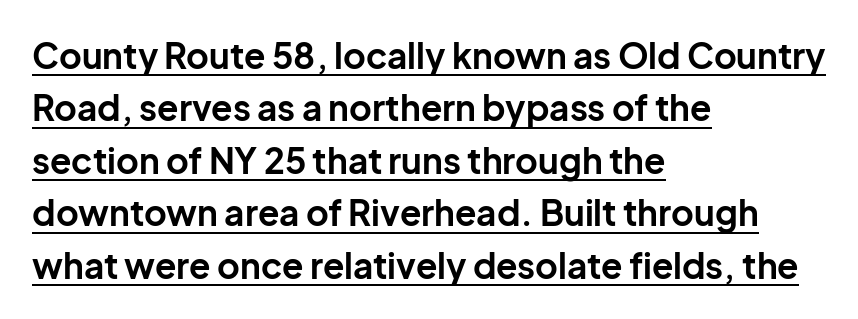
Q: Is the text bold? A: Yes.
Q: Is the text italic (slanted)? A: No, it is upright.
Q: Is the typeface a serif or a sans-serif typeface? A: Sans-serif.
Q: Is the text underlined? A: Yes.
Q: How is the paragraph aligned? A: Left-aligned.
Q: Is the spacing between letters normal or unusually wide? A: Normal.
Q: Is the spacing between lines tight, normal or loose? A: Normal.
Q: Width (condensed, normal, or wide)? A: Normal.
Q: Stroke contrast? A: Low.
Q: x-height? A: Medium.
Q: Monospaced? A: No.
